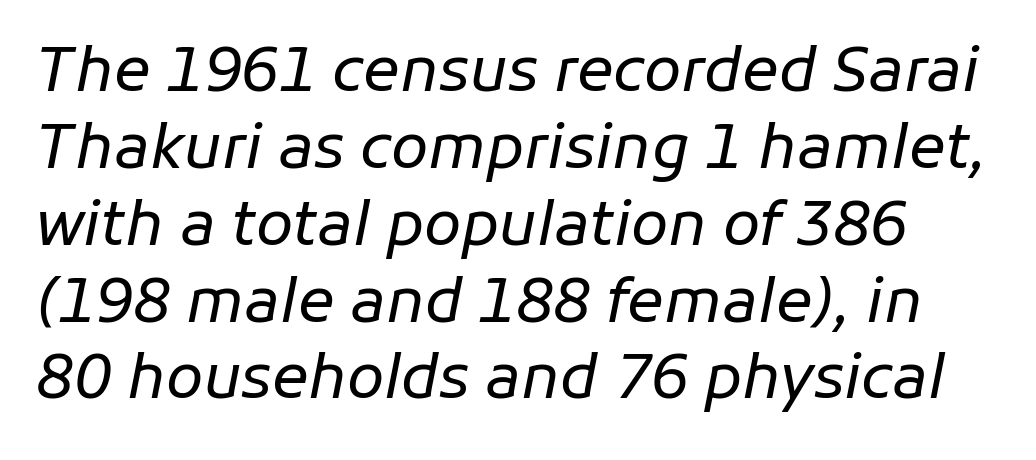
The image shows 61 px regular-weight type, italic (leaning right); set normal line spacing (1.26x), normal letter spacing, not underlined; low stroke contrast and a medium x-height.
